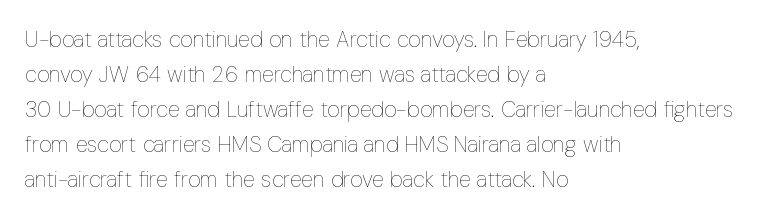
Every stem runs plumb, perpendicular to the baseline. Ink coverage per letter is moderate at most. Does extra space separate the letters? No, they use regular spacing. Line starts are locked; line ends wander. If you measured baseline to baseline, you'd find a middling distance.
